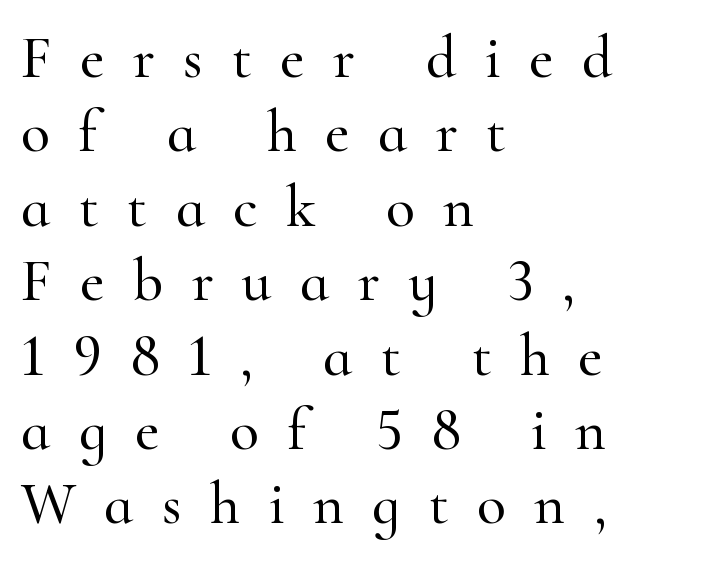
The image shows 60 px serif type, upright; set left-aligned, line spacing 1.24x, unusually wide letter spacing (+0.47 em), not underlined; high stroke contrast and a small x-height.
